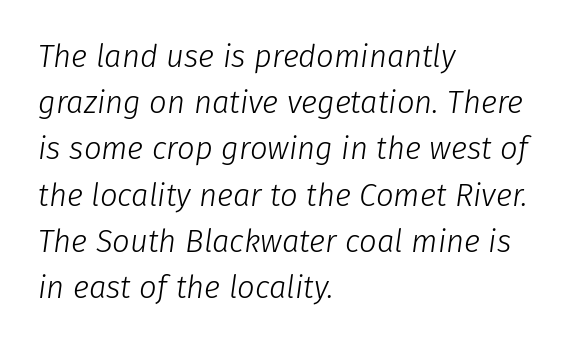
Q: Is the text bold? A: No.
Q: Is the text italic (slanted)? A: Yes, it leans right by about 8 degrees.
Q: Is the text underlined? A: No.
Q: How is the paragraph aligned? A: Left-aligned.
Q: Is the spacing between letters normal or unusually wide? A: Normal.
Q: Is the spacing between lines tight, normal or loose? A: Normal.
Q: Width (condensed, normal, or wide)? A: Normal.
Q: Stroke contrast? A: Low.
Q: x-height? A: Medium.
Q: Monospaced? A: No.
